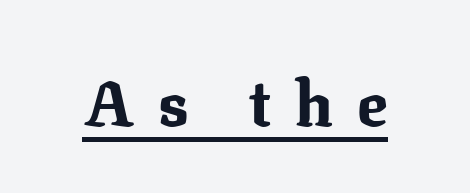
The specimen includes a rule beneath the text block's lines. Students, note that the glyphs here are deliberately spaced far apart. I'd describe the lettering as bold — thick and assertive. Regarding serifs, this sample has them. Note the varied advance widths — an 'i' is clearly narrower than an 'm'.
